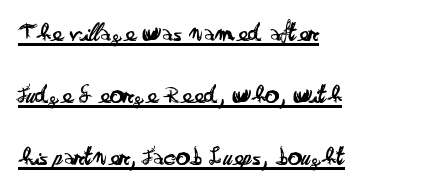
{"italic": "no", "bold": "no", "underline": "yes", "align": "left", "line_spacing": "loose", "line_spacing_ratio": 2.29, "letter_spacing": "normal", "letter_spacing_em": 0.0, "glyph_px": 27}
